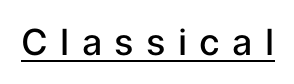
{"serif": "no", "italic": "no", "bold": "semi", "weight": "semibold", "width": "normal", "stroke_contrast": "low", "x_height": "medium", "monospaced": "no", "underline": "yes", "letter_spacing": "wide", "letter_spacing_em": 0.34, "glyph_px": 36}
